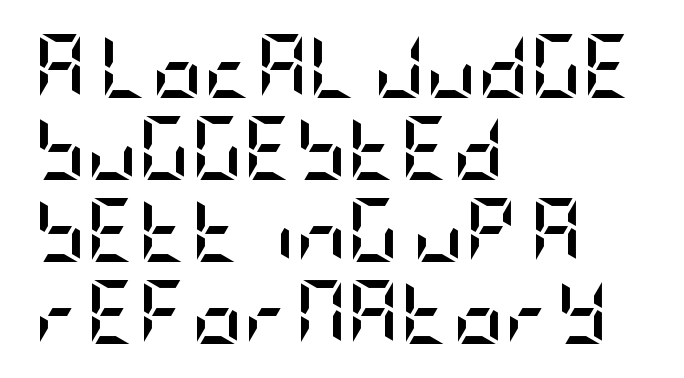
Q: Is the text bold? A: Yes.
Q: Is the text italic (slanted)? A: No, it is upright.
Q: Is the typeface a serif or a sans-serif typeface? A: Sans-serif.
Q: Is the text underlined? A: No.
Q: How is the paragraph aligned? A: Left-aligned.
Q: Is the spacing between letters normal or unusually wide? A: Normal.
Q: Is the spacing between lines tight, normal or loose? A: Normal.
Q: Width (condensed, normal, or wide)? A: Condensed.
Q: Stroke contrast? A: Low.
Q: x-height? A: Large.
